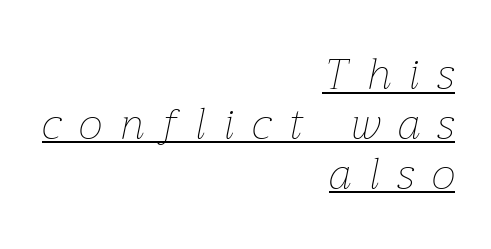
The typesetting does not lean heavy: it is not bold. The rendering applies a slant to the glyphs. These lines stack with their right ends in a neat column. Here the designer chose a conventional face with non-uniform glyph widths. A typographer would call this underscored text. In terms of letterspacing, this is a distinctly airy, spread setting.
